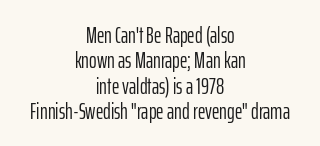
A light-to-regular cut is what we see here. The axis of the letterforms is exactly vertical. Descenders are the only things crossing below the line. This block would grow much taller if given ordinary leading; it's compressed now.
